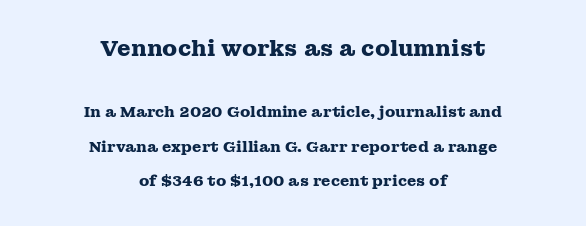
The glyphs have the mass of a bold cut. Horizontal bands of white between lines are thick stripes. Does the lettering tilt? It doesn't — this is upright. The emphasis by scale lands on block number one, above.
